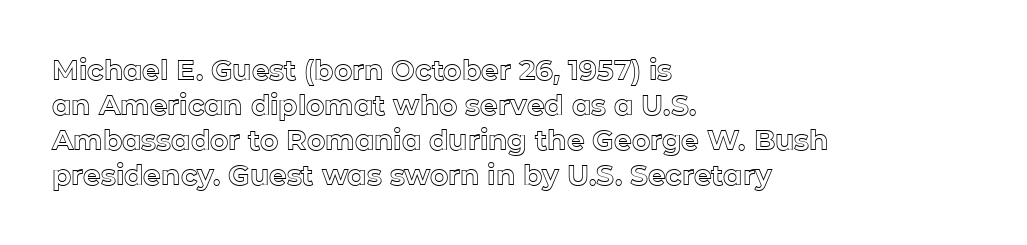
Q: Is the text italic (slanted)? A: No, it is upright.
Q: Is the text underlined? A: No.
Q: How is the paragraph aligned? A: Left-aligned.
Q: Is the spacing between letters normal or unusually wide? A: Normal.
Q: Is the spacing between lines tight, normal or loose? A: Normal.
Q: Width (condensed, normal, or wide)? A: Normal.
Q: x-height? A: Medium.
Q: Monospaced? A: No.
